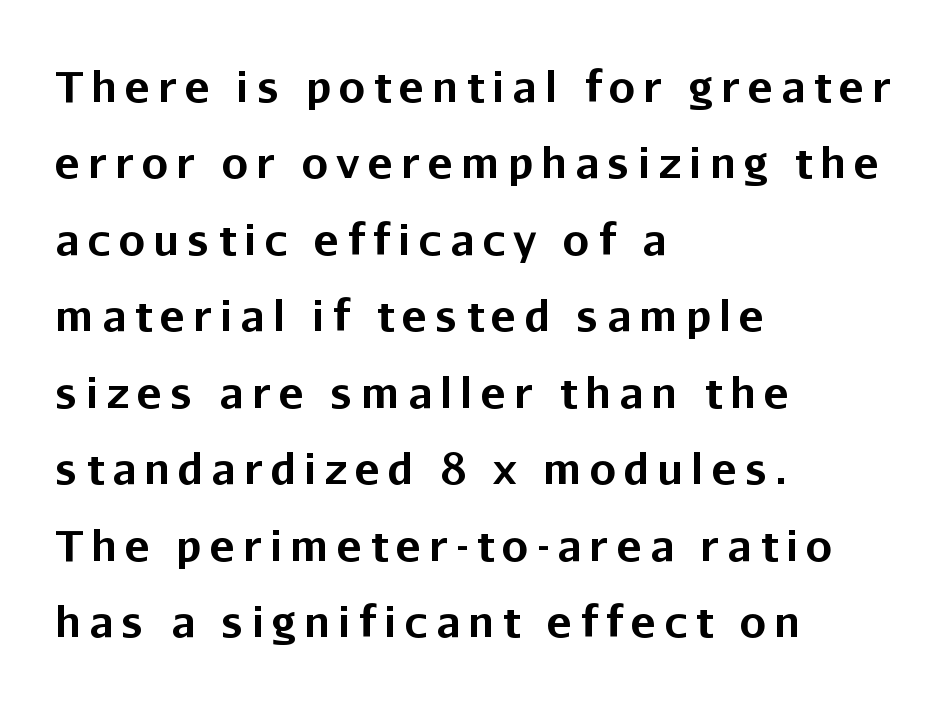
The image shows 42 px bold sans-serif type, upright; set left-aligned, line spacing 1.82x, not underlined; low stroke contrast and a medium x-height.
